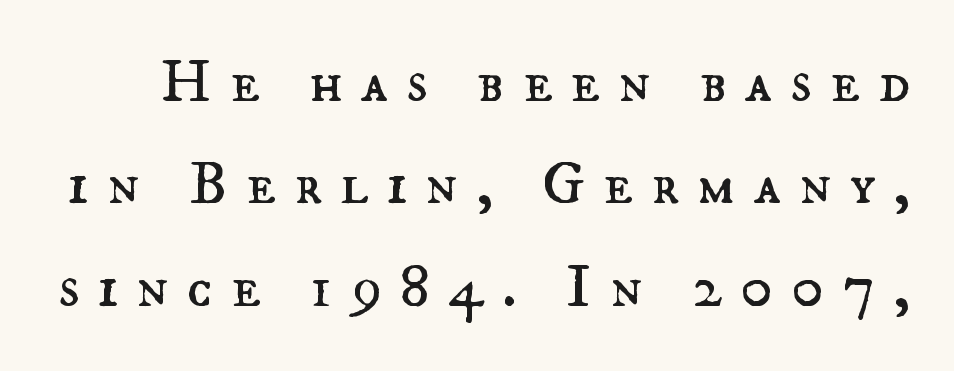
The image shows 62 px regular-weight type, upright; set normal line spacing (1.65x), unusually wide letter spacing (+0.29 em), not underlined; medium stroke contrast and a small x-height.
